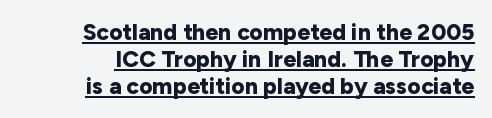
This sample carries an underscore along the baseline area. Strong, thick strokes mark this as bold type. Tall strokes in this sample are plumb rather than angled. Inter-character spacing is left at the font's built-in metrics.
